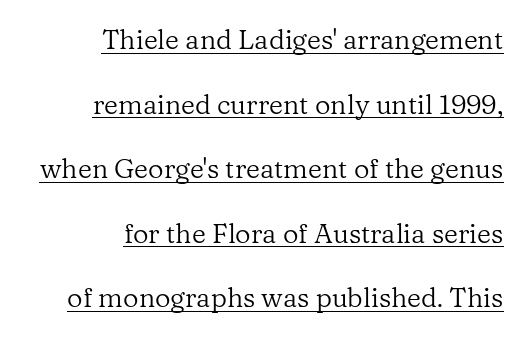
The image shows 27 px text type, upright; set right-aligned, loose line spacing (2.39x), normal letter spacing, underlined.
